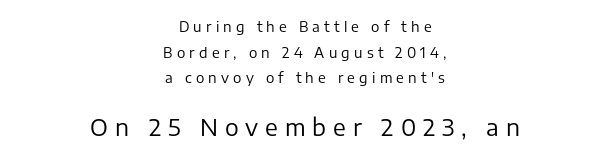
The image shows 23 px text type, upright; set centered, line spacing 1.83x, unusually wide letter spacing (+0.3 em), not underlined; the second (bottom) block is 1.64x larger.
